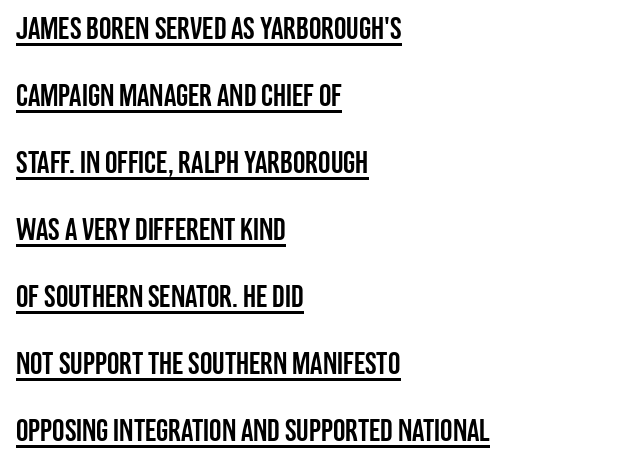
The image shows 31 px condensed sans-serif type, upright; set left-aligned, loose line spacing (2.16x), normal letter spacing, underlined; low stroke contrast and a large x-height.
